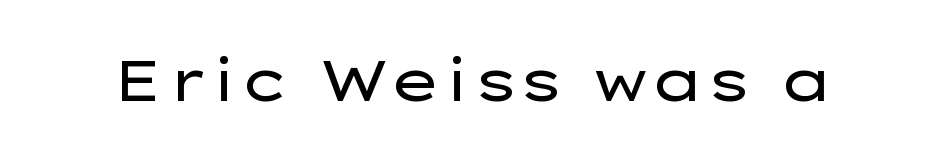
Q: Is the text bold? A: No.
Q: Is the text italic (slanted)? A: No, it is upright.
Q: Is the typeface a serif or a sans-serif typeface? A: Sans-serif.
Q: Is the text underlined? A: No.
Q: Is the spacing between letters normal or unusually wide? A: Normal.
Q: Width (condensed, normal, or wide)? A: Wide.
Q: Stroke contrast? A: Low.
Q: x-height? A: Medium.
Q: Monospaced? A: No.
